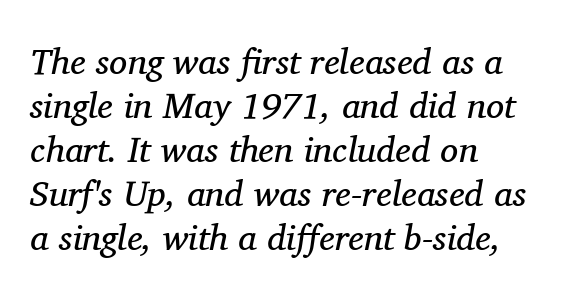
{"serif": "yes", "italic": "yes", "lean": "right", "slant_degrees": 11, "bold": "no", "weight": "regular", "width": "normal", "stroke_contrast": "medium", "x_height": "medium", "monospaced": "no", "underline": "no", "align": "left", "line_spacing_ratio": 1.22, "letter_spacing": "normal", "letter_spacing_em": 0.0, "glyph_px": 36}
